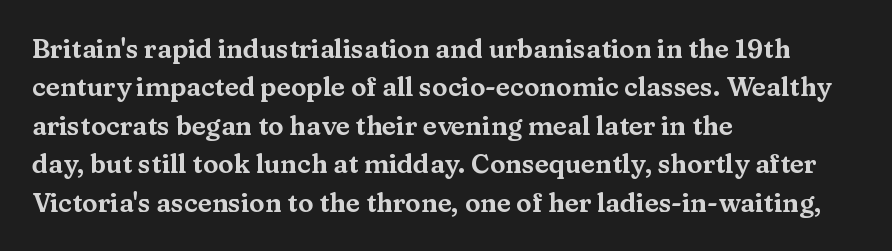
Q: Is the text italic (slanted)? A: No, it is upright.
Q: Is the text underlined? A: No.
Q: How is the paragraph aligned? A: Left-aligned.
Q: Is the spacing between letters normal or unusually wide? A: Normal.
Q: Is the spacing between lines tight, normal or loose? A: Normal.
